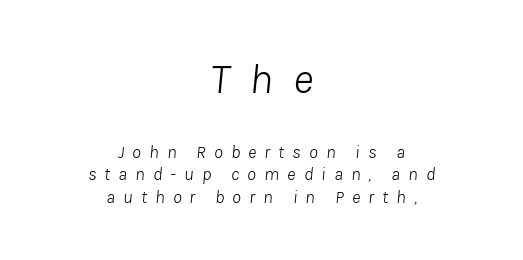
{"italic": "yes", "lean": "right", "slant_degrees": 8, "bold": "no", "weight": "light", "width": "normal", "stroke_contrast": "low", "x_height": "medium", "monospaced": "no", "underline": "no", "align": "center", "line_spacing_ratio": 1.23, "letter_spacing": "wide", "letter_spacing_em": 0.45, "larger_block": "first", "size_ratio": 2.44, "glyph_px": 44}
